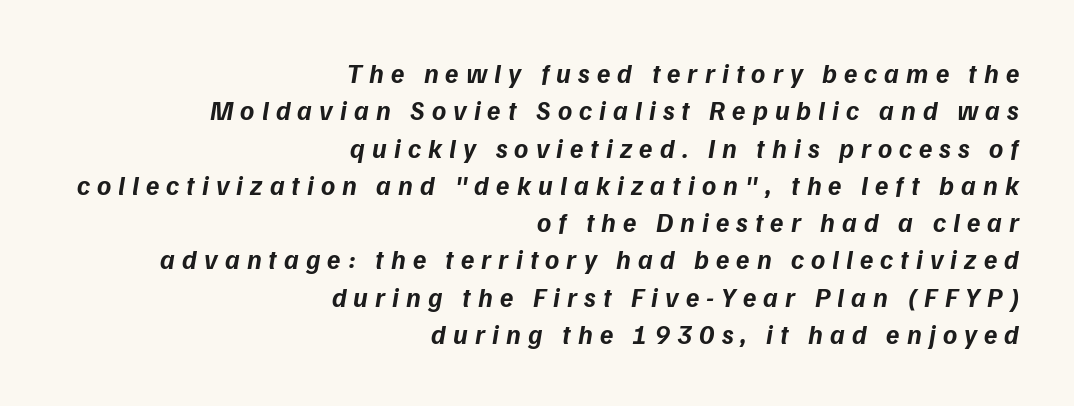
Q: Is the text bold? A: Yes.
Q: Is the text italic (slanted)? A: Yes, it leans right by about 9 degrees.
Q: Is the text underlined? A: No.
Q: How is the paragraph aligned? A: Right-aligned.
Q: Is the spacing between letters normal or unusually wide? A: Unusually wide.
Q: Is the spacing between lines tight, normal or loose? A: Normal.
